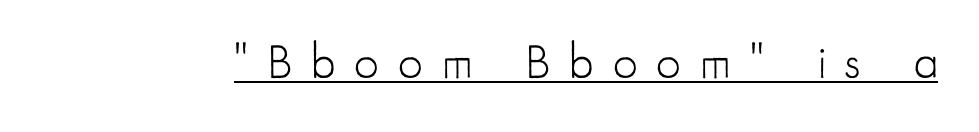
{"serif": "no", "italic": "no", "bold": "no", "weight": "light", "width": "condensed", "stroke_contrast": "low", "x_height": "small", "monospaced": "no", "underline": "yes", "letter_spacing": "wide", "letter_spacing_em": 0.4, "glyph_px": 48}
